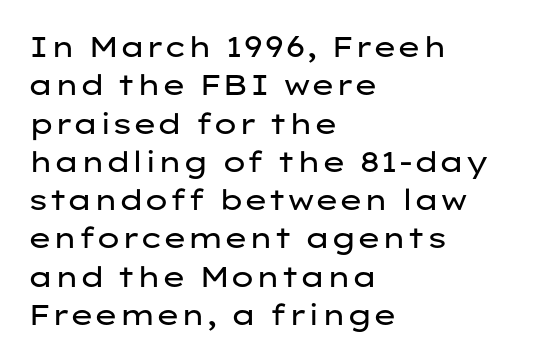
Check where the strokes stop: nothing finishes them off — pure sans. The foot of each line stays bare and open. The text block is weighted toward the left margin, trailing off unevenly rightward. Here the glyphs are tracked normally, forming tight word shapes. The face used here is proportionally spaced, like ordinary book or web type.
